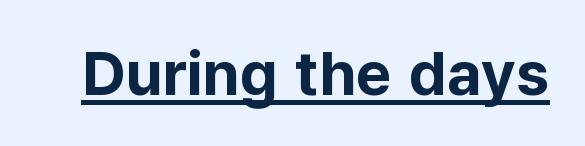
Q: Is the text bold? A: Yes.
Q: Is the text italic (slanted)? A: No, it is upright.
Q: Is the typeface a serif or a sans-serif typeface? A: Sans-serif.
Q: Is the text underlined? A: Yes.
Q: Is the spacing between letters normal or unusually wide? A: Normal.
Q: Width (condensed, normal, or wide)? A: Normal.
Q: Stroke contrast? A: Low.
Q: x-height? A: Medium.
Q: Monospaced? A: No.
